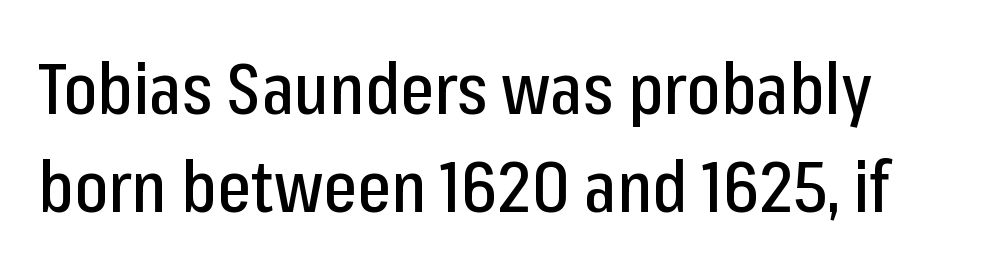
Q: Is the text italic (slanted)? A: No, it is upright.
Q: Is the typeface a serif or a sans-serif typeface? A: Sans-serif.
Q: Is the text underlined? A: No.
Q: Is the spacing between letters normal or unusually wide? A: Normal.
Q: Is the spacing between lines tight, normal or loose? A: Normal.
Q: Width (condensed, normal, or wide)? A: Condensed.
Q: Stroke contrast? A: Low.
Q: x-height? A: Medium.
Q: Monospaced? A: No.
